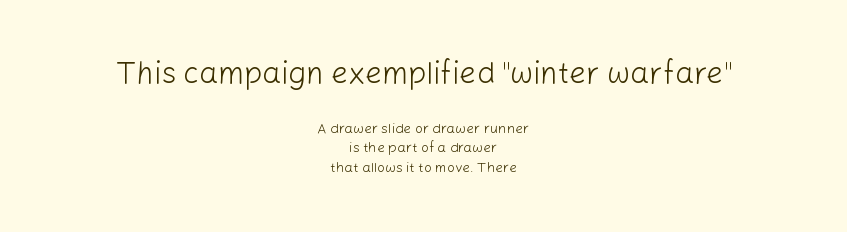
The image shows 30 px light sans-serif type, upright; set centered, normal line spacing (1.42x), normal letter spacing, not underlined; the first (top) block is 2.14x larger; low stroke contrast and a medium x-height.
